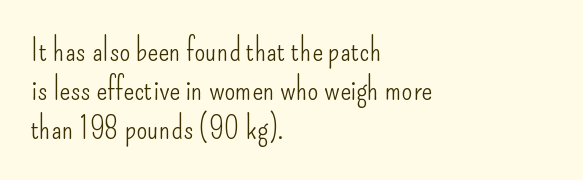
Nope, not italic — everything's standing straight. Check where the strokes stop: nothing finishes them off — pure sans. A student would call this left alignment; a typographer would say flush left, rag right. The letters advance in unequal steps, a hallmark of proportional type. Unmarked baselines from the first word to the last. Each word holds together tightly as a unit, with standard inter-letter gaps.
